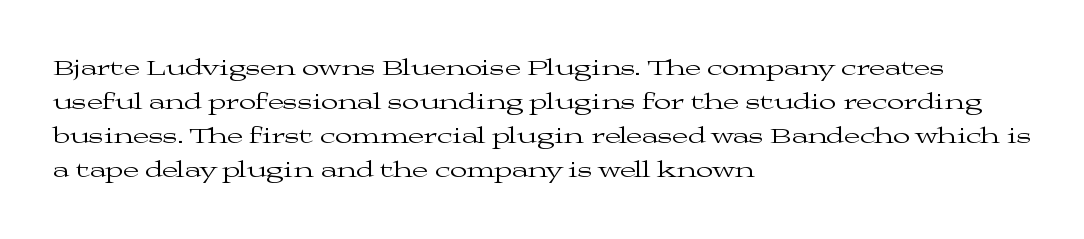
The image shows 23 px text type, upright; set left-aligned, normal line spacing (1.48x), normal letter spacing, not underlined.
